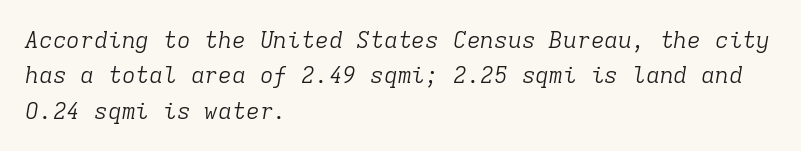
Q: Is the text bold? A: No.
Q: Is the text italic (slanted)? A: Yes, it leans right by about 9 degrees.
Q: Is the text underlined? A: No.
Q: How is the paragraph aligned? A: Left-aligned.
Q: Is the spacing between letters normal or unusually wide? A: Normal.
Q: Is the spacing between lines tight, normal or loose? A: Normal.
